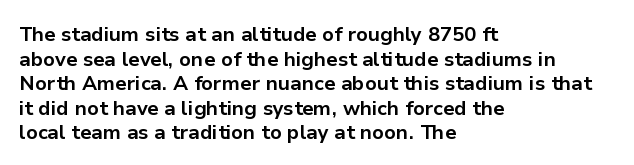
The foot of each line stays bare and open. The letters are bold, with thick, heavy strokes. The letters stand straight up with perfectly vertical stems. Compared with typical body copy, the letter spacing here is the same. These lines stack with their left ends in a neat column.
